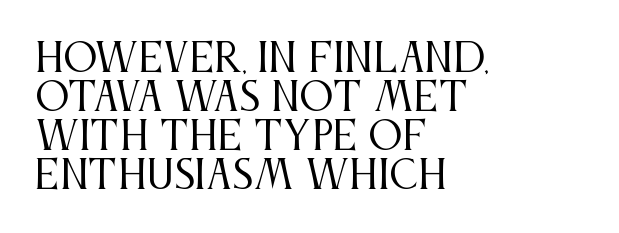
The leading is snug, giving the passage a crowded texture. Line beginnings align vertically; line endings do not. Default kerning and tracking; the words read as compact shapes. The lettering holds an erect, upright posture throughout. Decoration check: the copy has no underline. No extra ink here — the face is not bold.
